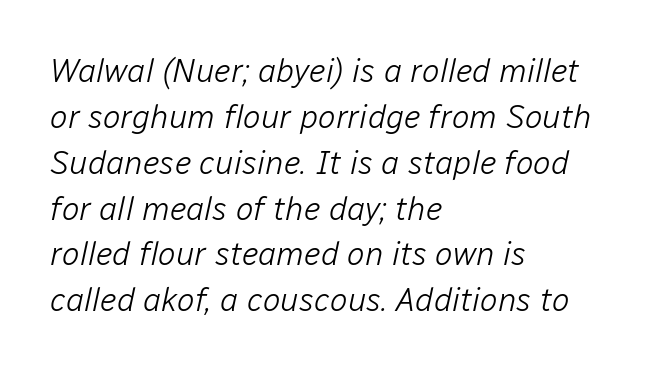
Q: Is the text bold? A: No.
Q: Is the text italic (slanted)? A: Yes, it leans right by about 12 degrees.
Q: Is the text underlined? A: No.
Q: How is the paragraph aligned? A: Left-aligned.
Q: Is the spacing between letters normal or unusually wide? A: Normal.
Q: Is the spacing between lines tight, normal or loose? A: Normal.
Q: Width (condensed, normal, or wide)? A: Normal.
Q: Stroke contrast? A: Low.
Q: x-height? A: Medium.
Q: Monospaced? A: No.
